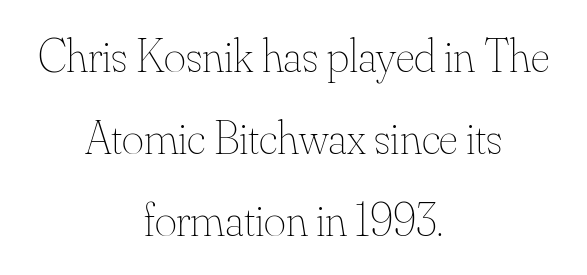
{"italic": "no", "bold": "no", "weight": "thin", "width": "normal", "stroke_contrast": "medium", "x_height": "small", "monospaced": "no", "underline": "no", "align": "center", "line_spacing_ratio": 1.75, "letter_spacing": "normal", "letter_spacing_em": 0.0, "glyph_px": 47}
